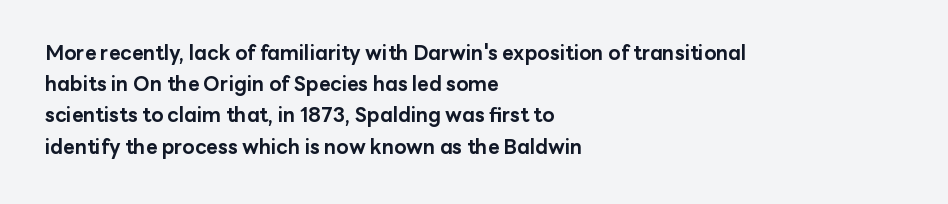
The image shows 20 px bold type, upright; set left-aligned, normal line spacing (1.56x), normal letter spacing, not underlined.
